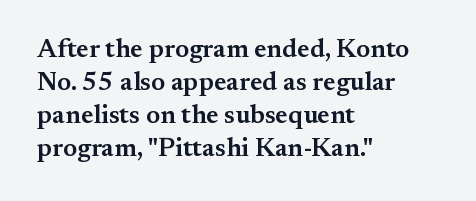
Q: Is the text bold? A: Semi-bold.
Q: Is the text italic (slanted)? A: No, it is upright.
Q: Is the text underlined? A: No.
Q: How is the paragraph aligned? A: Left-aligned.
Q: Is the spacing between letters normal or unusually wide? A: Normal.
Q: Is the spacing between lines tight, normal or loose? A: Normal.
